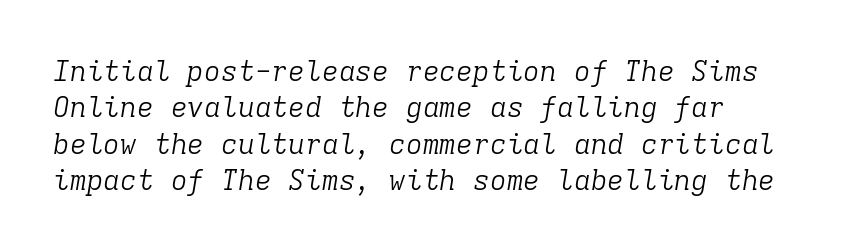
Q: Is the text bold? A: No.
Q: Is the text italic (slanted)? A: Yes, it leans right by about 9 degrees.
Q: Is the typeface a serif or a sans-serif typeface? A: Serif.
Q: Is the text underlined? A: No.
Q: How is the paragraph aligned? A: Left-aligned.
Q: Is the spacing between letters normal or unusually wide? A: Normal.
Q: Is the spacing between lines tight, normal or loose? A: Normal.
Q: Width (condensed, normal, or wide)? A: Normal.
Q: Stroke contrast? A: Low.
Q: x-height? A: Medium.
Q: Monospaced? A: Yes.
